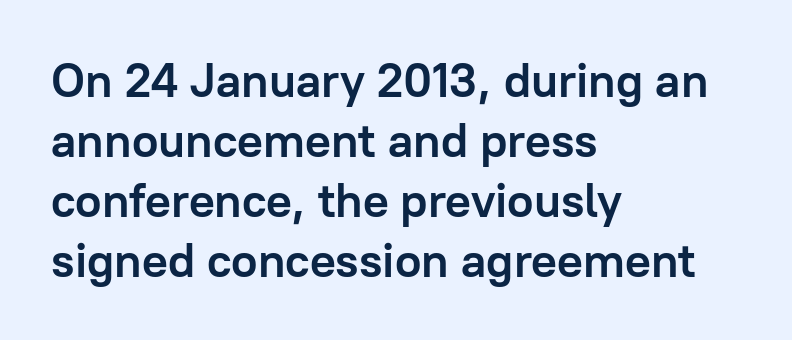
Q: Is the text bold? A: Yes.
Q: Is the text italic (slanted)? A: No, it is upright.
Q: Is the typeface a serif or a sans-serif typeface? A: Sans-serif.
Q: Is the text underlined? A: No.
Q: How is the paragraph aligned? A: Left-aligned.
Q: Is the spacing between letters normal or unusually wide? A: Normal.
Q: Is the spacing between lines tight, normal or loose? A: Normal.
Q: Width (condensed, normal, or wide)? A: Normal.
Q: Stroke contrast? A: Low.
Q: x-height? A: Medium.
Q: Monospaced? A: No.
